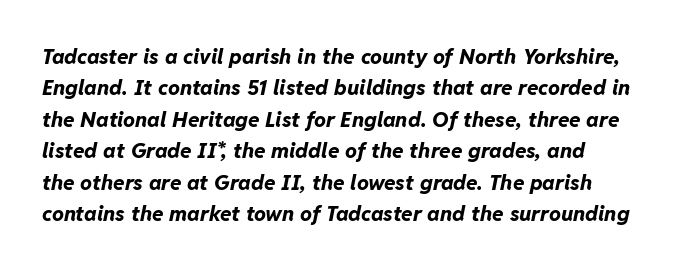
{"italic": "yes", "lean": "right", "slant_degrees": 11, "bold": "yes", "underline": "no", "line_spacing": "normal", "line_spacing_ratio": 1.5, "letter_spacing": "normal", "letter_spacing_em": 0.0, "glyph_px": 21}
